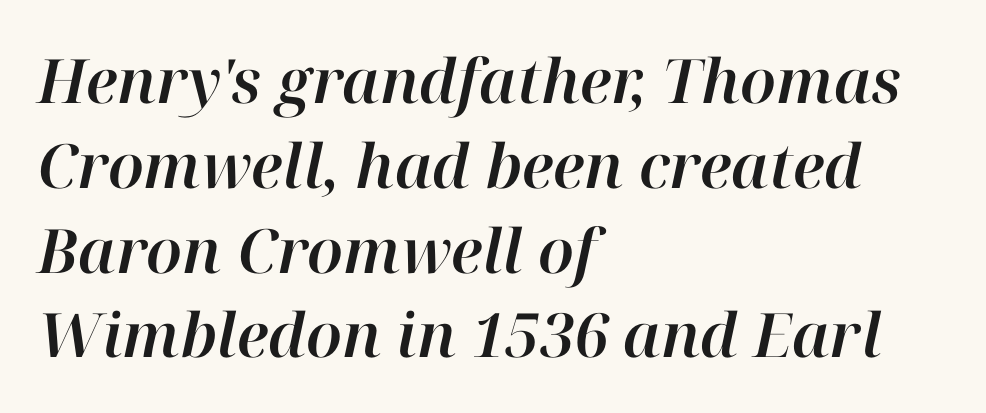
The image shows 61 px text type, italic (leaning right); set left-aligned, normal line spacing (1.39x), normal letter spacing, not underlined; high stroke contrast and a medium x-height.
